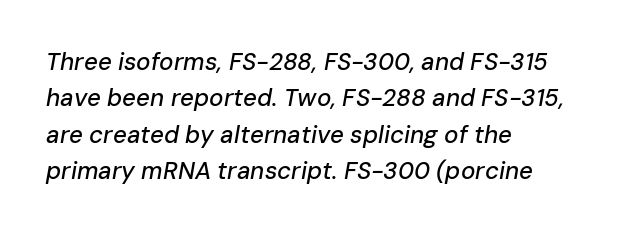
Q: Is the text italic (slanted)? A: Yes, it leans right by about 10 degrees.
Q: Is the text underlined? A: No.
Q: How is the paragraph aligned? A: Left-aligned.
Q: Is the spacing between letters normal or unusually wide? A: Normal.
Q: Is the spacing between lines tight, normal or loose? A: Normal.
